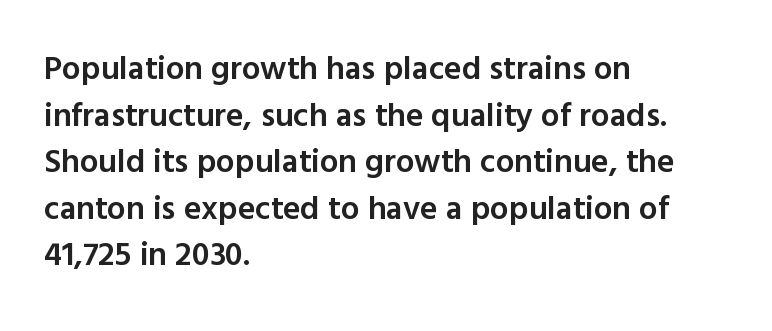
Q: Is the text bold? A: Semi-bold.
Q: Is the text italic (slanted)? A: No, it is upright.
Q: Is the typeface a serif or a sans-serif typeface? A: Sans-serif.
Q: Is the text underlined? A: No.
Q: How is the paragraph aligned? A: Left-aligned.
Q: Is the spacing between letters normal or unusually wide? A: Normal.
Q: Is the spacing between lines tight, normal or loose? A: Normal.
Q: Width (condensed, normal, or wide)? A: Normal.
Q: x-height? A: Medium.
Q: Monospaced? A: No.
